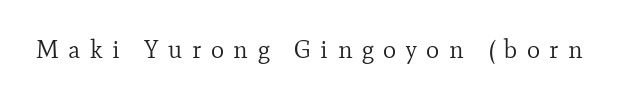
{"italic": "no", "bold": "no", "underline": "no", "letter_spacing": "wide", "letter_spacing_em": 0.38, "glyph_px": 25}
